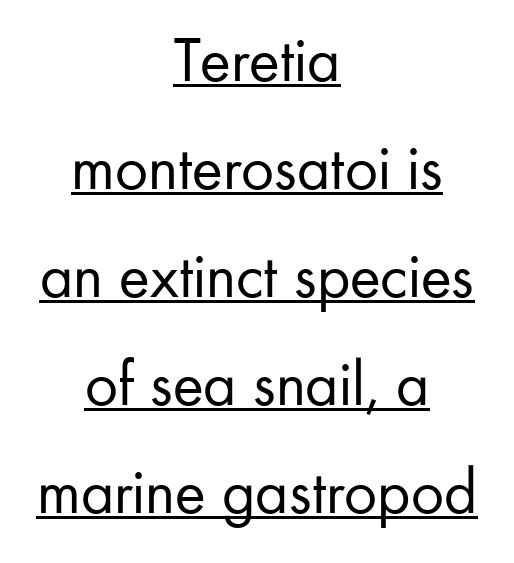
The image shows 65 px regular-weight sans-serif type, upright; set centered, normal line spacing (1.66x), normal letter spacing, underlined; low stroke contrast and a small x-height.
